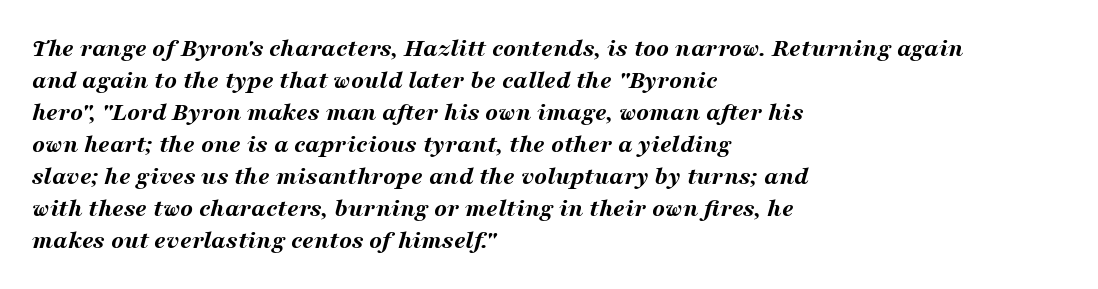
The text block is weighted toward the left margin, trailing off unevenly rightward. Between one letter and the next there's only the usual sliver of space. Strong, thick strokes mark this as bold type. Words float on clear page, feet unadorned.
